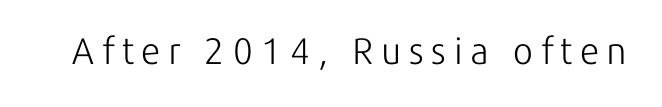
The strip under each line holds only bare page. No extra ink here — the face is not bold. Observe the absence of serifs on each vertical stroke in this sample. The letters stand straight up with perfectly vertical stems. Does extra space separate the letters? Yes, quite a lot of it.
